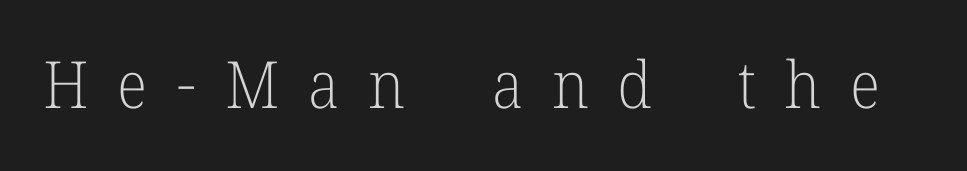
The image shows 65 px light serif type, upright; set unusually wide letter spacing (+0.44 em), not underlined; low stroke contrast and a medium x-height.
